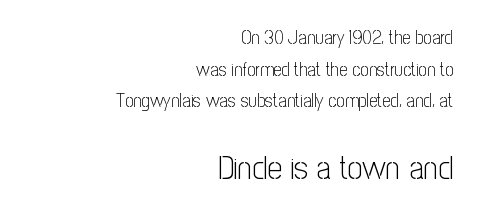
Q: Is the text bold? A: No.
Q: Is the text italic (slanted)? A: No, it is upright.
Q: Is the typeface a serif or a sans-serif typeface? A: Sans-serif.
Q: Is the text underlined? A: No.
Q: How is the paragraph aligned? A: Right-aligned.
Q: Is the spacing between letters normal or unusually wide? A: Normal.
Q: Is the spacing between lines tight, normal or loose? A: Normal.
Q: Which block of text is set in a larger size, the first (top) or the second (bottom)? A: The second (bottom) one.
Q: Width (condensed, normal, or wide)? A: Condensed.
Q: Stroke contrast? A: Low.
Q: x-height? A: Medium.
Q: Monospaced? A: No.
